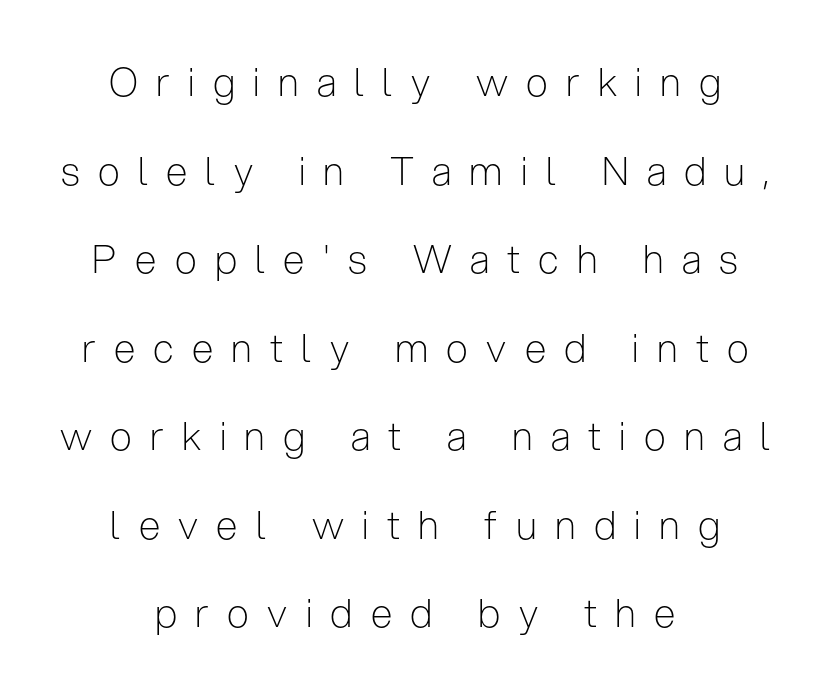
The image shows 39 px light, condensed sans-serif type, upright; set centered, loose line spacing (2.27x), unusually wide letter spacing (+0.47 em), not underlined; low stroke contrast and a medium x-height.
